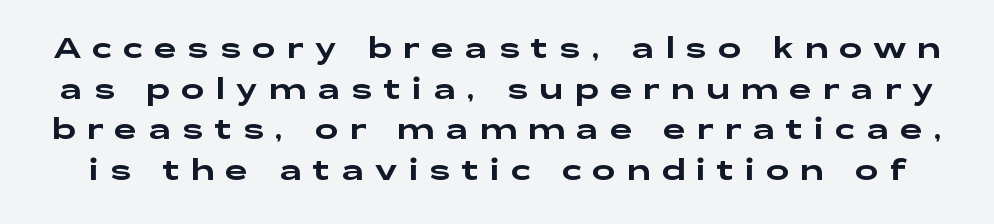
Q: Is the text italic (slanted)? A: No, it is upright.
Q: Is the typeface a serif or a sans-serif typeface? A: Sans-serif.
Q: Is the text underlined? A: No.
Q: Is the spacing between letters normal or unusually wide? A: Unusually wide.
Q: Is the spacing between lines tight, normal or loose? A: Normal.
Q: Width (condensed, normal, or wide)? A: Wide.
Q: Stroke contrast? A: Low.
Q: x-height? A: Medium.
Q: Monospaced? A: No.
